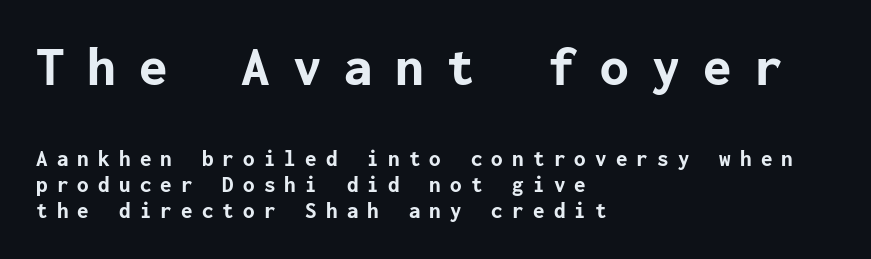
The image shows 57 px bold sans-serif type, upright; set left-aligned, tight line spacing (1.13x), unusually wide letter spacing (+0.4 em), not underlined; the first (top) block is 2.48x larger; low stroke contrast and a medium x-height.
